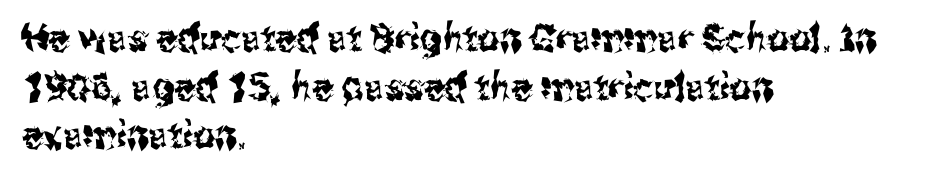
Q: Is the text italic (slanted)? A: No, it is upright.
Q: Is the typeface a serif or a sans-serif typeface? A: Sans-serif.
Q: Is the text underlined? A: No.
Q: How is the paragraph aligned? A: Left-aligned.
Q: Is the spacing between letters normal or unusually wide? A: Normal.
Q: Is the spacing between lines tight, normal or loose? A: Normal.
Q: Width (condensed, normal, or wide)? A: Condensed.
Q: Stroke contrast? A: Medium.
Q: x-height? A: Medium.
Q: Monospaced? A: No.
